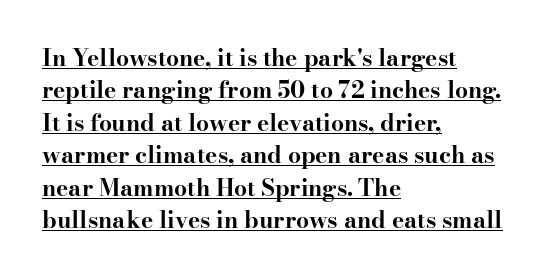
Q: Is the text bold? A: Yes.
Q: Is the text italic (slanted)? A: No, it is upright.
Q: Is the text underlined? A: Yes.
Q: How is the paragraph aligned? A: Left-aligned.
Q: Is the spacing between letters normal or unusually wide? A: Normal.
Q: Is the spacing between lines tight, normal or loose? A: Normal.
